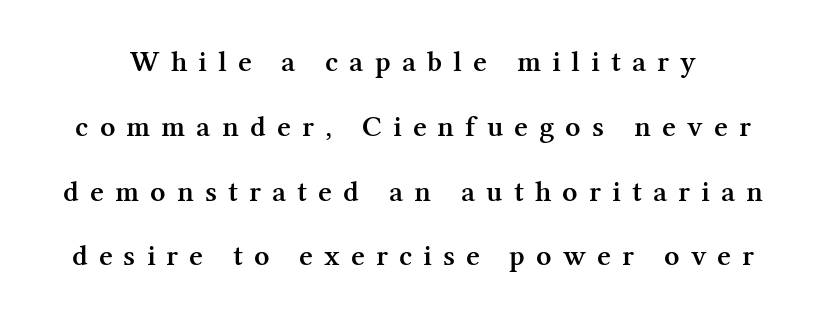
The image shows 30 px semibold serif type, upright; set loose line spacing (2.16x), unusually wide letter spacing (+0.37 em), not underlined; medium stroke contrast and a medium x-height.
